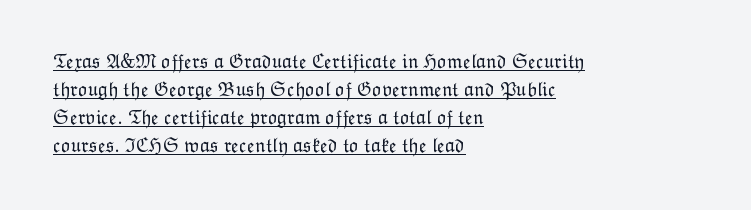
{"italic": "no", "bold": "no", "underline": "yes", "align": "left", "line_spacing": "normal", "line_spacing_ratio": 1.4, "letter_spacing": "normal", "letter_spacing_em": 0.0, "glyph_px": 20}
